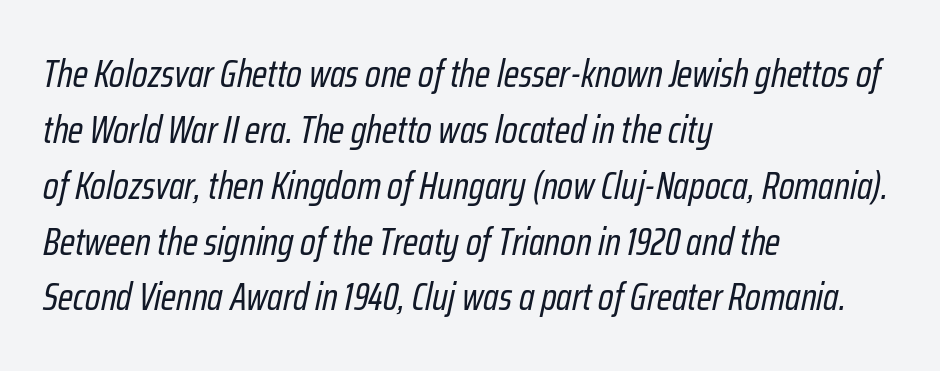
Q: Is the text bold? A: No.
Q: Is the text italic (slanted)? A: Yes, it leans right by about 12 degrees.
Q: Is the text underlined? A: No.
Q: How is the paragraph aligned? A: Left-aligned.
Q: Is the spacing between letters normal or unusually wide? A: Normal.
Q: Is the spacing between lines tight, normal or loose? A: Normal.
Q: Width (condensed, normal, or wide)? A: Condensed.
Q: Stroke contrast? A: Low.
Q: x-height? A: Medium.
Q: Monospaced? A: No.
